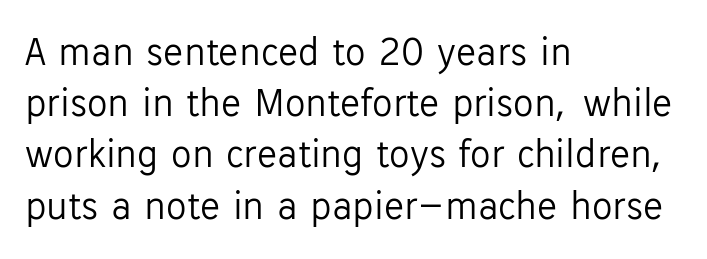
The image shows 41 px light sans-serif type, upright; set left-aligned, normal line spacing (1.25x), normal letter spacing, not underlined; low stroke contrast and a medium x-height.
